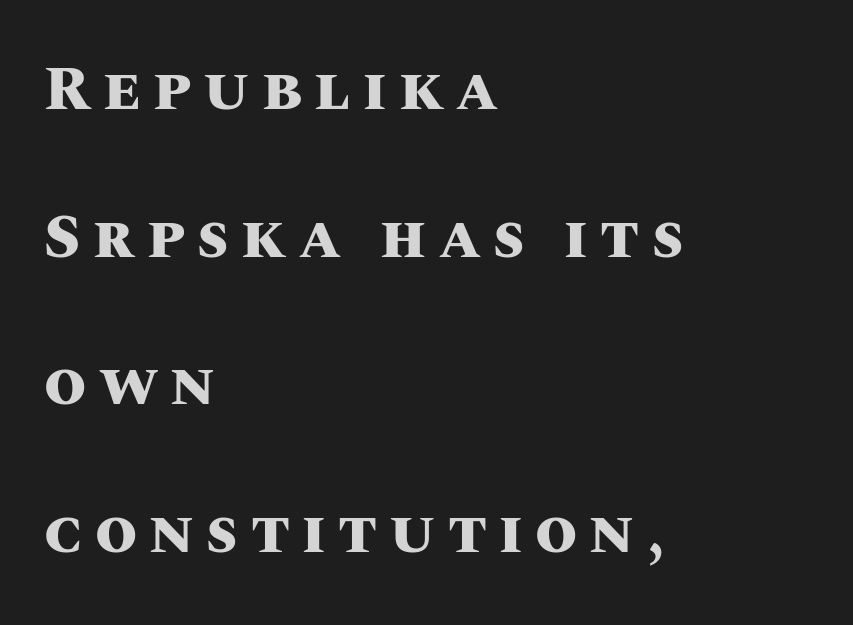
{"italic": "no", "bold": "yes", "weight": "heavy", "width": "normal", "stroke_contrast": "medium", "x_height": "large", "monospaced": "no", "underline": "no", "align": "left", "line_spacing": "loose", "line_spacing_ratio": 2.42, "letter_spacing": "wide", "letter_spacing_em": 0.2, "glyph_px": 61}
